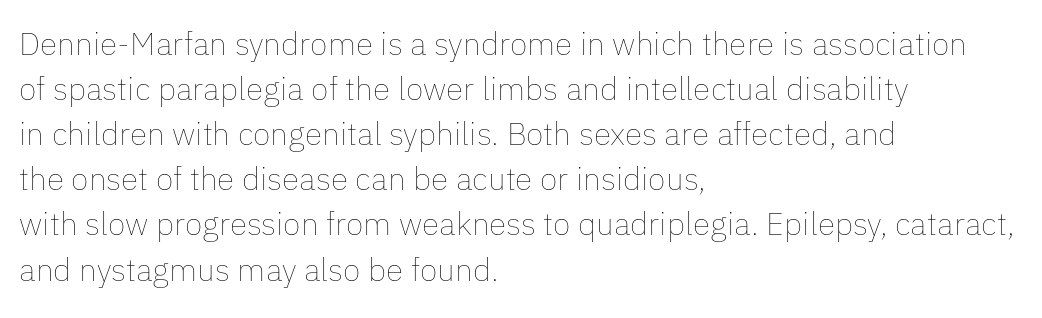
The lettering stays uniformly vertical, giving the passage a roman look. All the whitespace from short lines collects on the right. Beneath every word, the page is bare. What stands out about the letter spacing? Nothing — it is the standard amount. Weight: not bold — regular or lighter.
